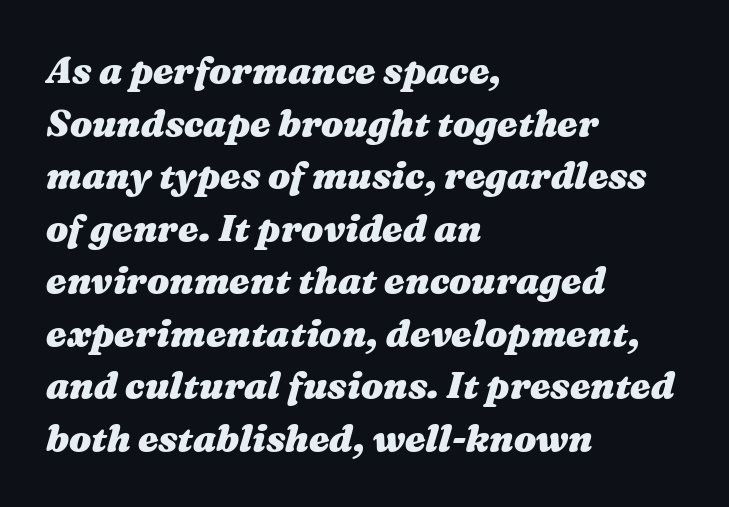
Q: Is the text bold? A: Yes.
Q: Is the text italic (slanted)? A: Yes, it leans right by about 16 degrees.
Q: Is the text underlined? A: No.
Q: How is the paragraph aligned? A: Left-aligned.
Q: Is the spacing between letters normal or unusually wide? A: Normal.
Q: Is the spacing between lines tight, normal or loose? A: Normal.
Q: Width (condensed, normal, or wide)? A: Wide.
Q: Stroke contrast? A: Medium.
Q: x-height? A: Medium.
Q: Monospaced? A: No.
